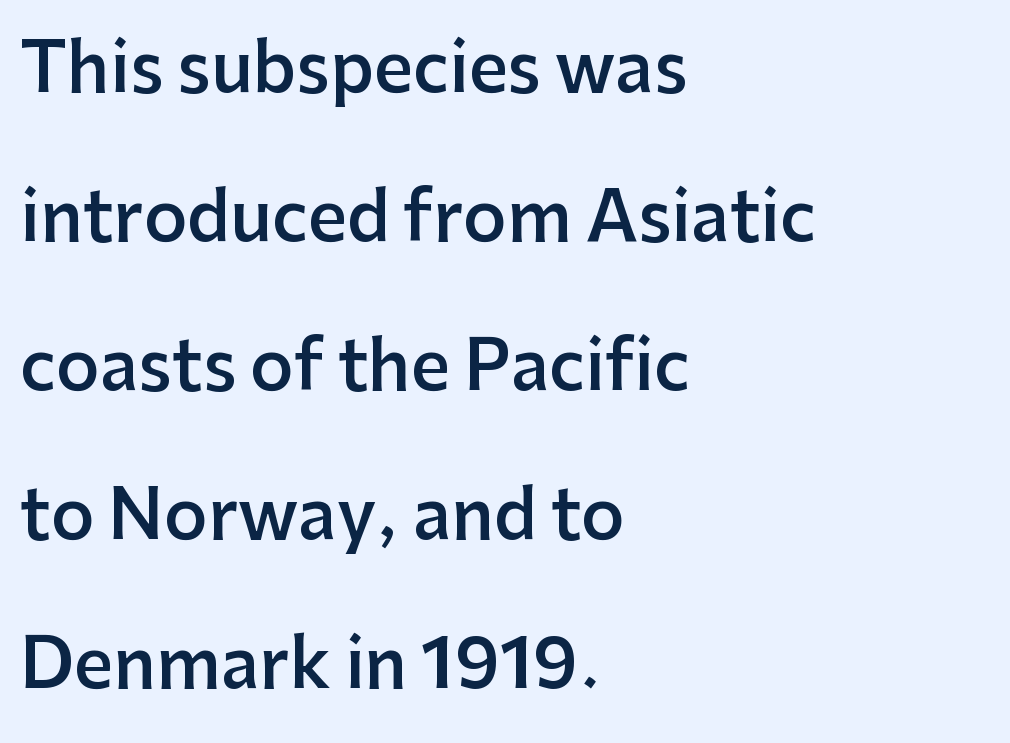
The image shows 68 px semibold sans-serif type, upright; set left-aligned, loose line spacing (2.19x), normal letter spacing, not underlined; low stroke contrast and a medium x-height.
